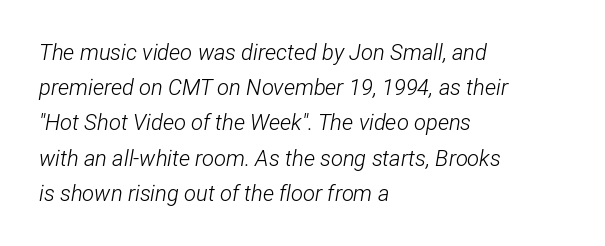
{"italic": "yes", "lean": "right", "slant_degrees": 12, "bold": "no", "underline": "no", "align": "left", "line_spacing": "normal", "line_spacing_ratio": 1.6, "letter_spacing": "normal", "letter_spacing_em": 0.0, "glyph_px": 22}
